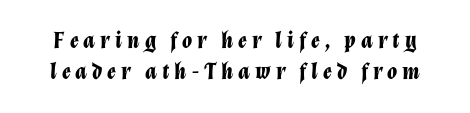
The image shows 23 px bold type, italic (leaning right); set normal line spacing (1.33x), unusually wide letter spacing (+0.22 em), not underlined.
